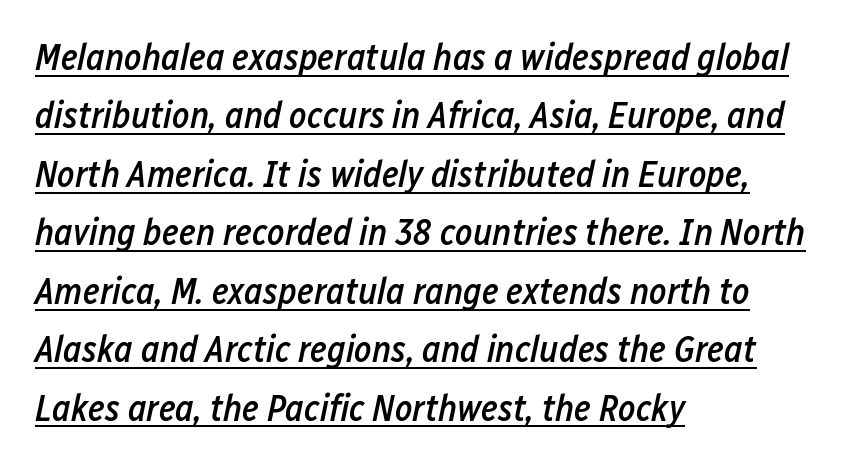
This is the in-between weight designers call semibold or demi. Compared with typical body copy, the letter spacing here is the same. Designer's note — italics engaged. Varying glyph widths throughout — classic text-font behaviour.
